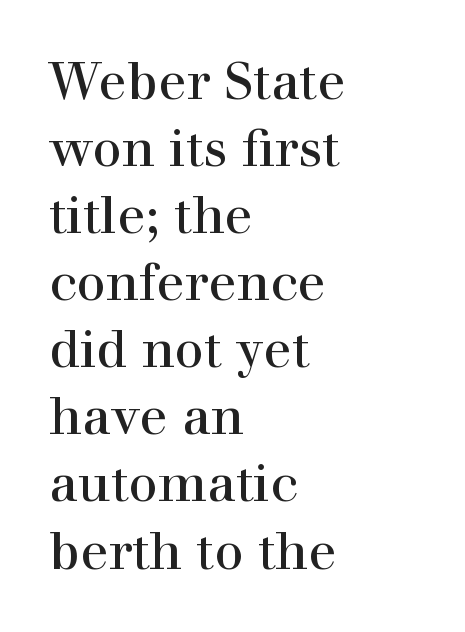
The face used here is proportionally spaced, like ordinary book or web type. Compared with typical body copy, the letter spacing here is the same. The baseline area is clear. The text block is weighted toward the left margin, trailing off unevenly rightward. Vertically, the passage feels balanced, rows spaced as you'd expect.
